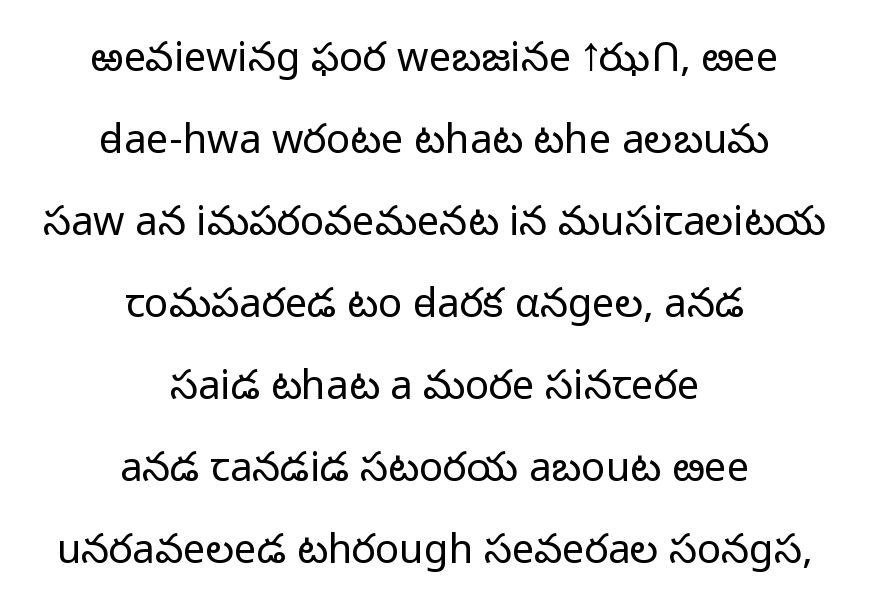
{"serif": "no", "italic": "no", "bold": "no", "weight": "light", "width": "normal", "stroke_contrast": "low", "x_height": "medium", "monospaced": "no", "underline": "no", "align": "center", "line_spacing": "loose", "line_spacing_ratio": 2.05, "letter_spacing": "normal", "letter_spacing_em": 0.0, "glyph_px": 40}
